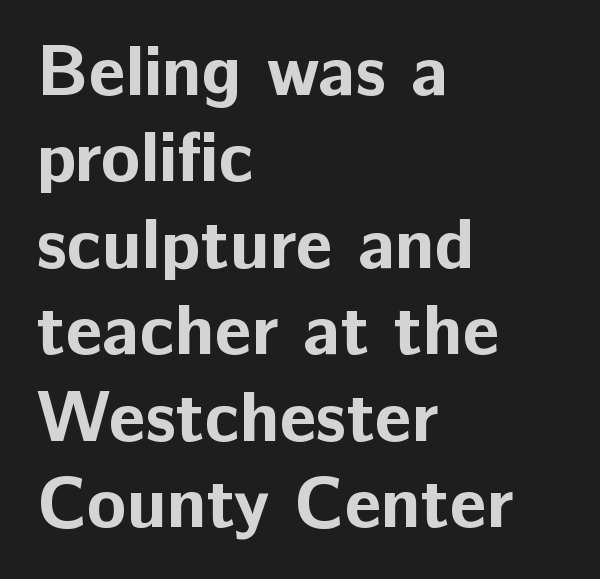
Q: Is the text bold? A: Yes.
Q: Is the text italic (slanted)? A: No, it is upright.
Q: Is the typeface a serif or a sans-serif typeface? A: Sans-serif.
Q: Is the text underlined? A: No.
Q: How is the paragraph aligned? A: Left-aligned.
Q: Is the spacing between letters normal or unusually wide? A: Normal.
Q: Width (condensed, normal, or wide)? A: Normal.
Q: Stroke contrast? A: Low.
Q: x-height? A: Medium.
Q: Monospaced? A: No.
